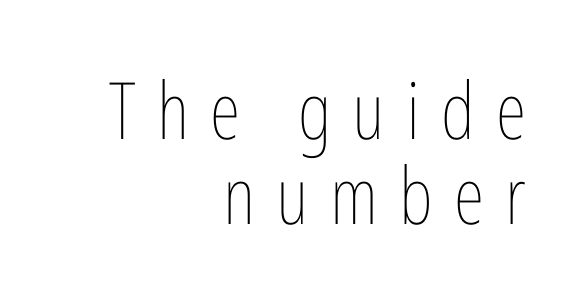
The image shows 79 px thin, condensed type, upright; set right-aligned, tight line spacing (1.07x), unusually wide letter spacing (+0.27 em), not underlined; low stroke contrast and a medium x-height.
